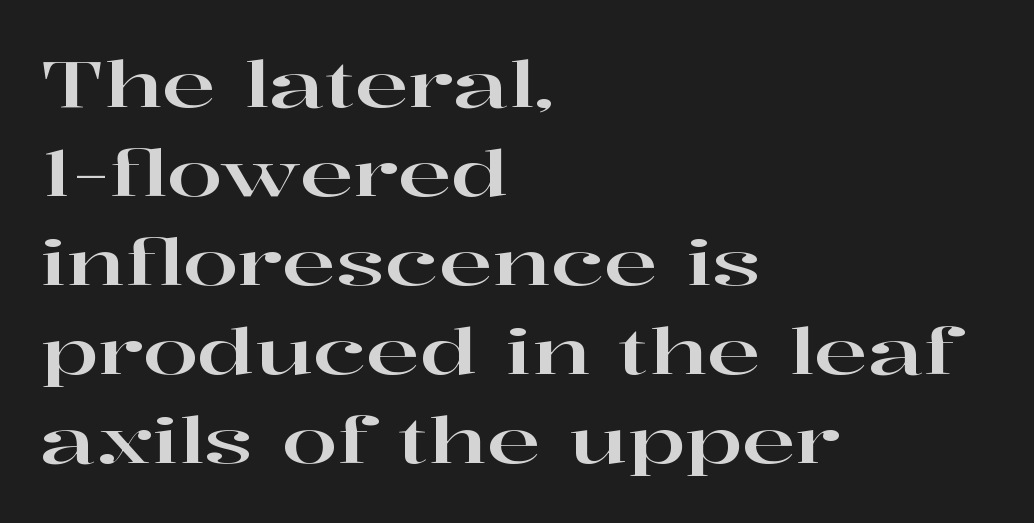
{"serif": "yes", "italic": "no", "width": "wide", "stroke_contrast": "high", "x_height": "medium", "monospaced": "no", "underline": "no", "align": "left", "line_spacing": "normal", "line_spacing_ratio": 1.39, "letter_spacing": "normal", "letter_spacing_em": 0.0, "glyph_px": 64}
